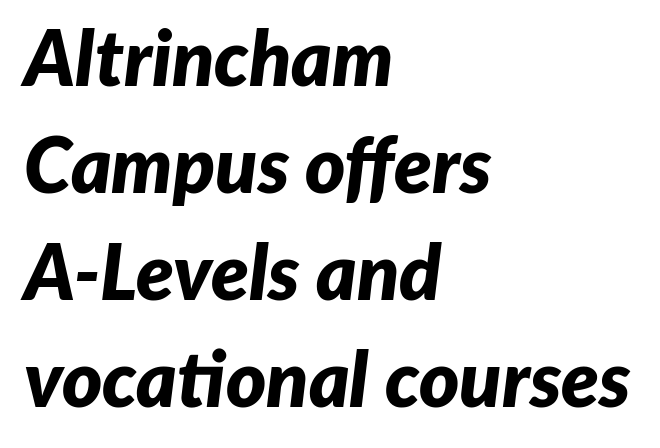
Q: Is the text bold? A: Yes.
Q: Is the text italic (slanted)? A: Yes, it leans right by about 7 degrees.
Q: Is the text underlined? A: No.
Q: How is the paragraph aligned? A: Left-aligned.
Q: Is the spacing between letters normal or unusually wide? A: Normal.
Q: Is the spacing between lines tight, normal or loose? A: Normal.
Q: Width (condensed, normal, or wide)? A: Normal.
Q: Stroke contrast? A: Low.
Q: x-height? A: Medium.
Q: Monospaced? A: No.
